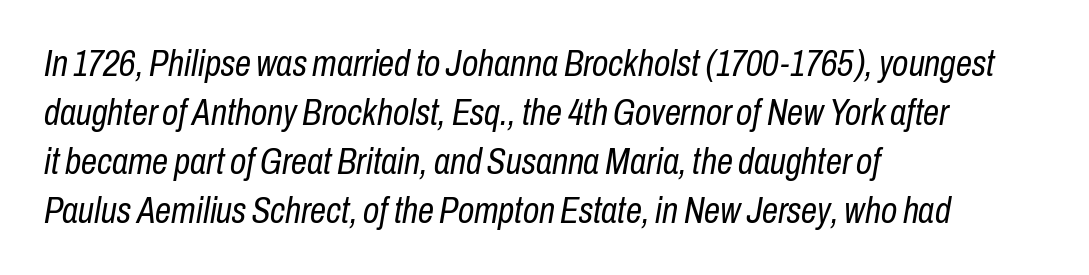
Letters have the restrained weight of plain body copy at most. Honestly, the row spacing looks completely unremarkable. You could not count columns in this text — the font is proportionally spaced. The strip under each line holds only bare page. Tracking value appears to be zero — textbook default spacing.
